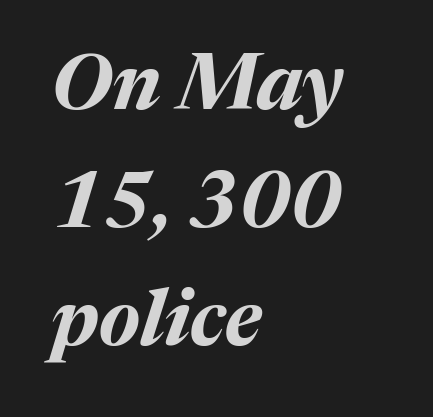
The image shows 78 px bold type, italic (leaning right); set left-aligned, normal line spacing (1.51x), normal letter spacing, not underlined; medium stroke contrast and a medium x-height.
